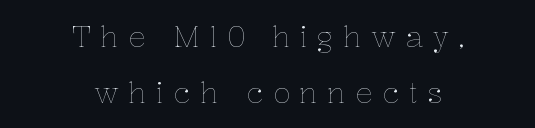
The image shows 29 px thin type, upright; set centered, loose line spacing (1.92x), unusually wide letter spacing (+0.32 em), not underlined; low stroke contrast and a medium x-height.
